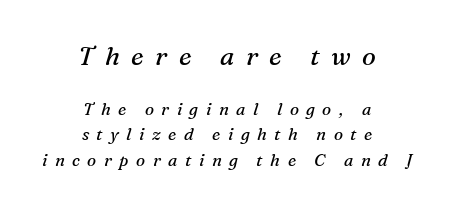
The image shows 26 px text type, italic (leaning right); set centered, normal line spacing (1.48x), unusually wide letter spacing (+0.44 em), not underlined; the first (top) block is 1.53x larger.
